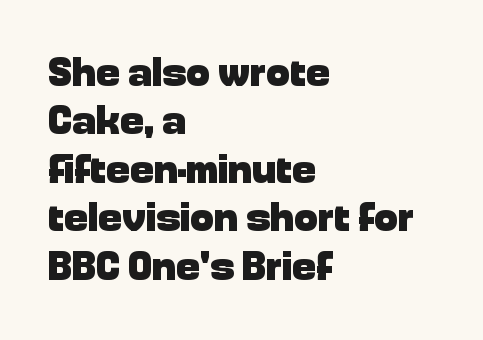
Q: Is the text bold? A: Yes.
Q: Is the text italic (slanted)? A: No, it is upright.
Q: Is the typeface a serif or a sans-serif typeface? A: Sans-serif.
Q: Is the text underlined? A: No.
Q: How is the paragraph aligned? A: Left-aligned.
Q: Is the spacing between letters normal or unusually wide? A: Normal.
Q: Width (condensed, normal, or wide)? A: Normal.
Q: Stroke contrast? A: Low.
Q: x-height? A: Medium.
Q: Monospaced? A: No.
